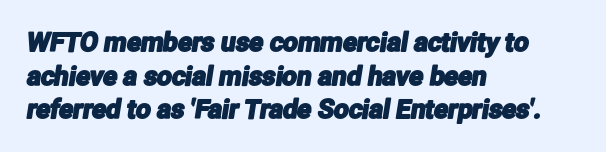
Nobody touched the tracking dial on this one. Leading: standard. Is the block centered? No — it sits flush against the left margin. Unmarked baselines from the first word to the last.
